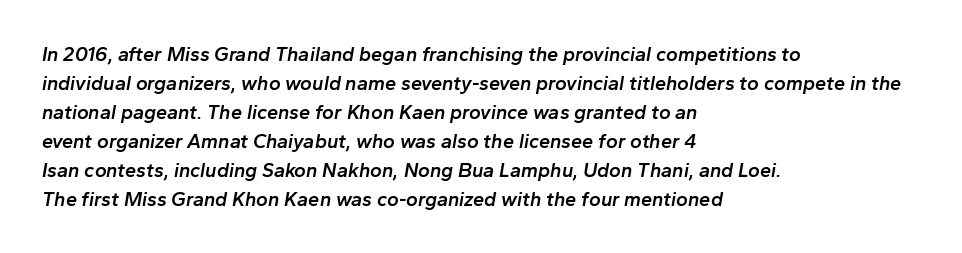
The image shows 20 px text type, italic (leaning right); set left-aligned, normal line spacing (1.45x), normal letter spacing, not underlined.
